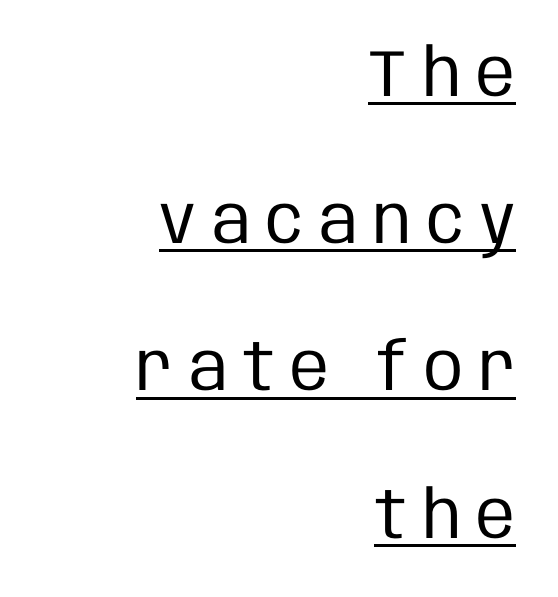
Q: Is the text bold? A: No.
Q: Is the text italic (slanted)? A: No, it is upright.
Q: Is the typeface a serif or a sans-serif typeface? A: Sans-serif.
Q: Is the text underlined? A: Yes.
Q: How is the paragraph aligned? A: Right-aligned.
Q: Is the spacing between letters normal or unusually wide? A: Unusually wide.
Q: Is the spacing between lines tight, normal or loose? A: Loose.
Q: Width (condensed, normal, or wide)? A: Condensed.
Q: Stroke contrast? A: Low.
Q: x-height? A: Large.
Q: Monospaced? A: No.
